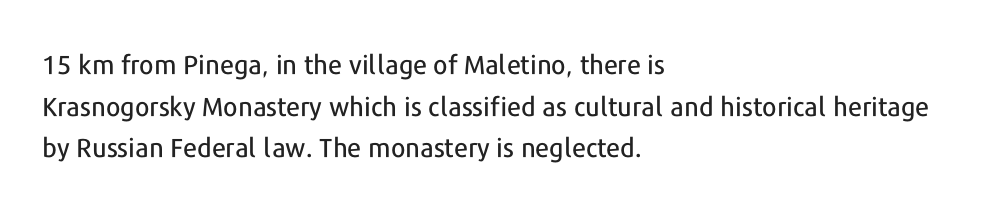
{"italic": "no", "underline": "no", "align": "left", "line_spacing": "normal", "line_spacing_ratio": 1.6, "letter_spacing": "normal", "letter_spacing_em": 0.0, "glyph_px": 26}
